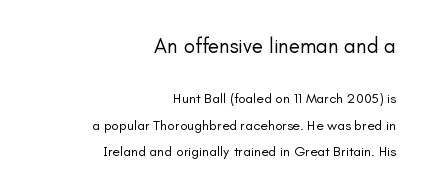
Q: Is the text bold? A: No.
Q: Is the text italic (slanted)? A: No, it is upright.
Q: Is the text underlined? A: No.
Q: How is the paragraph aligned? A: Right-aligned.
Q: Is the spacing between letters normal or unusually wide? A: Normal.
Q: Which block of text is set in a larger size, the first (top) or the second (bottom)? A: The first (top) one.
